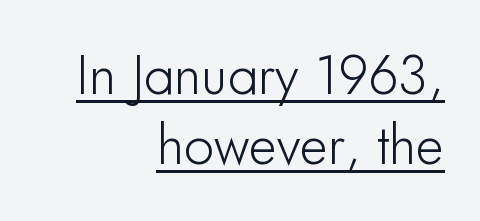
The image shows 54 px sans-serif type, upright; set right-aligned, normal line spacing (1.29x), normal letter spacing, underlined; low stroke contrast and a small x-height.
